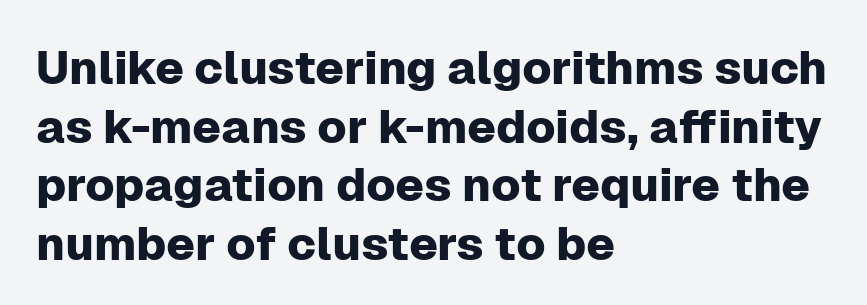
Every row of glyphs begins at an identical x-position on the left. Classification — sans serif. The letters advance in unequal steps, a hallmark of proportional type. A normal amount of white space separates one row of letters from the next. No word sits above an underline. Characters follow at the spacing the type designer built in.
